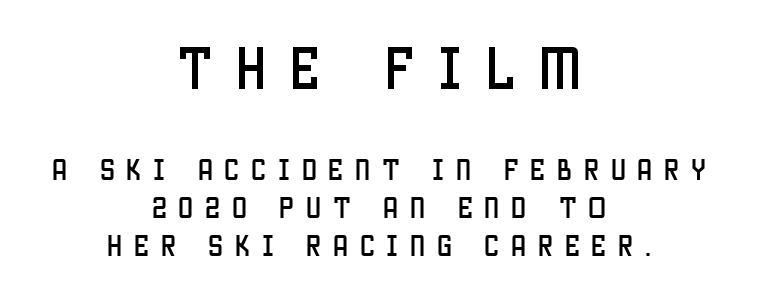
The block sitting higher on the canvas is the one with enlarged characters. In CSS terms this would be text-align: center. Nope, not italic — everything's standing straight. Nope, no serifs anywhere on these letters. Each new line begins a customary step beneath the previous one. Is the letter spacing exaggerated? Yes — the characters are pushed far apart.
